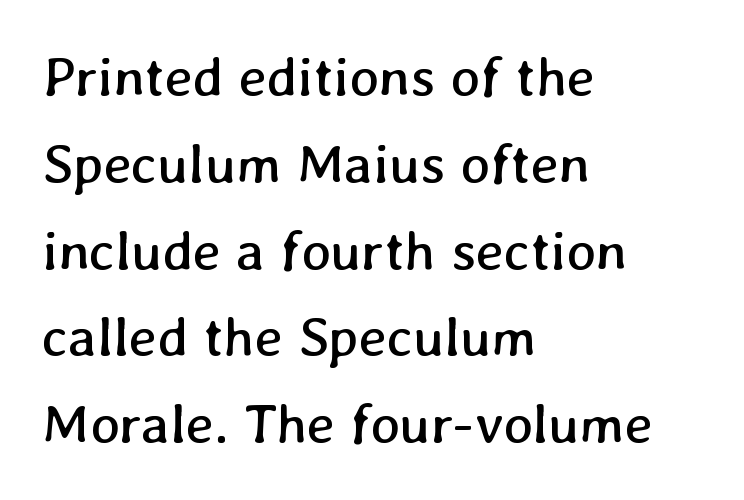
Q: Is the text bold? A: No.
Q: Is the text underlined? A: No.
Q: How is the paragraph aligned? A: Left-aligned.
Q: Is the spacing between letters normal or unusually wide? A: Normal.
Q: Is the spacing between lines tight, normal or loose? A: Normal.
Q: Width (condensed, normal, or wide)? A: Normal.
Q: Stroke contrast? A: Low.
Q: x-height? A: Medium.
Q: Monospaced? A: No.
